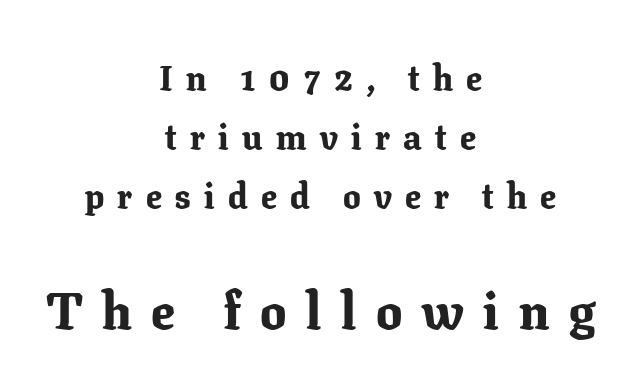
Q: Is the text bold? A: Yes.
Q: Is the text italic (slanted)? A: No, it is upright.
Q: Is the typeface a serif or a sans-serif typeface? A: Serif.
Q: Is the text underlined? A: No.
Q: How is the paragraph aligned? A: Centered.
Q: Is the spacing between letters normal or unusually wide? A: Unusually wide.
Q: Is the spacing between lines tight, normal or loose? A: Normal.
Q: Which block of text is set in a larger size, the first (top) or the second (bottom)? A: The second (bottom) one.
Q: Width (condensed, normal, or wide)? A: Normal.
Q: Stroke contrast? A: Low.
Q: x-height? A: Medium.
Q: Monospaced? A: No.
